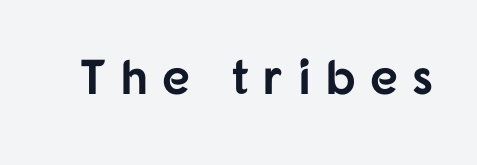
Q: Is the text bold? A: Yes.
Q: Is the text italic (slanted)? A: No, it is upright.
Q: Is the typeface a serif or a sans-serif typeface? A: Sans-serif.
Q: Is the text underlined? A: No.
Q: Is the spacing between letters normal or unusually wide? A: Unusually wide.
Q: Width (condensed, normal, or wide)? A: Normal.
Q: Stroke contrast? A: Low.
Q: x-height? A: Medium.
Q: Monospaced? A: No.
